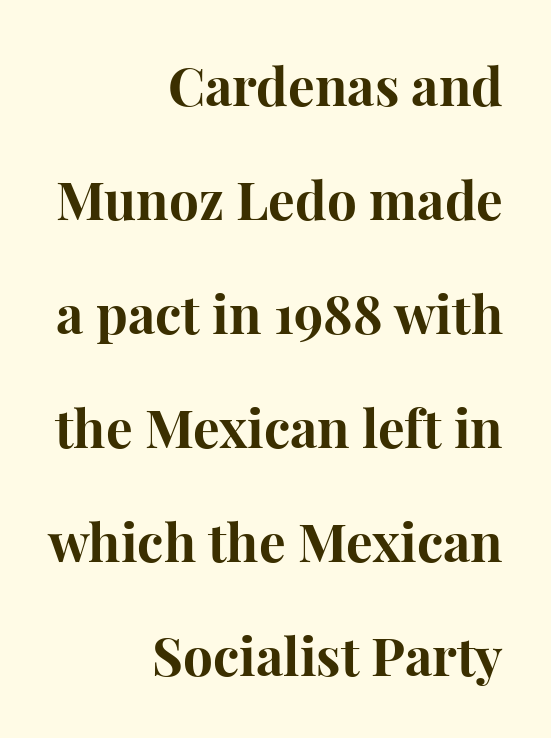
Q: Is the text bold? A: Yes.
Q: Is the text italic (slanted)? A: No, it is upright.
Q: Is the typeface a serif or a sans-serif typeface? A: Serif.
Q: Is the text underlined? A: No.
Q: How is the paragraph aligned? A: Right-aligned.
Q: Is the spacing between letters normal or unusually wide? A: Normal.
Q: Is the spacing between lines tight, normal or loose? A: Loose.
Q: Width (condensed, normal, or wide)? A: Normal.
Q: Stroke contrast? A: High.
Q: x-height? A: Medium.
Q: Monospaced? A: No.
